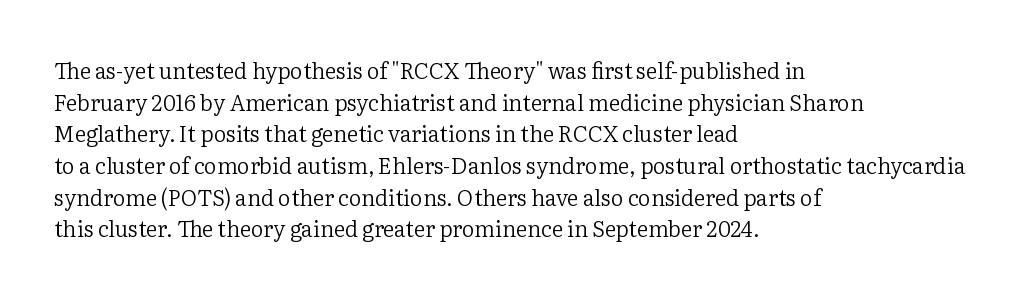
{"italic": "no", "bold": "no", "underline": "no", "align": "left", "line_spacing": "normal", "line_spacing_ratio": 1.44, "letter_spacing": "normal", "letter_spacing_em": 0.0, "glyph_px": 22}
